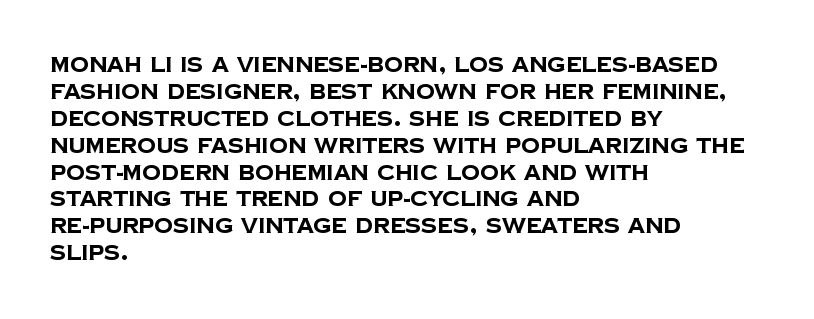
{"bold": "yes", "underline": "no", "align": "left", "line_spacing": "normal", "line_spacing_ratio": 1.28, "letter_spacing": "normal", "letter_spacing_em": 0.0, "glyph_px": 21}
